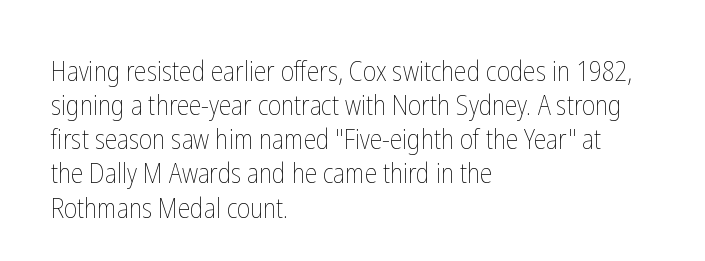
{"italic": "no", "bold": "no", "weight": "thin", "width": "condensed", "stroke_contrast": "low", "x_height": "medium", "monospaced": "no", "underline": "no", "align": "left", "line_spacing_ratio": 1.22, "letter_spacing": "normal", "letter_spacing_em": 0.0, "glyph_px": 28}
